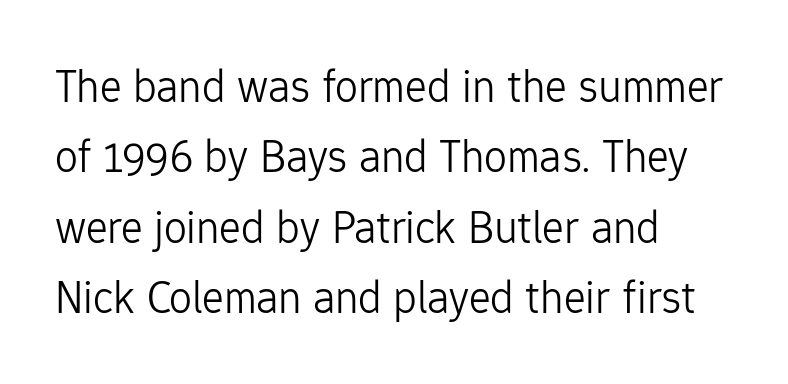
The image shows 46 px light sans-serif type, upright; set left-aligned, normal line spacing (1.53x), normal letter spacing, not underlined; low stroke contrast and a medium x-height.
